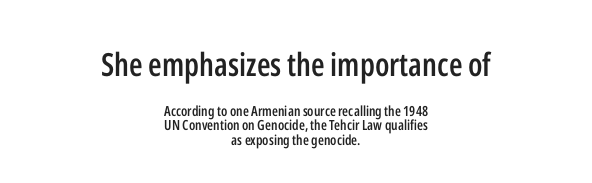
Each letter's strokes conclude bluntly, with no projecting serifs. The typography opts for an upright posture over an oblique one. The rendering uses a small line-height, squeezing the rows. The rendering uses natural spacing where letterforms have individual widths.
